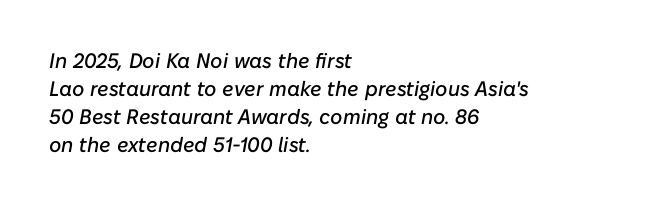
{"italic": "yes", "lean": "right", "slant_degrees": 10, "underline": "no", "align": "left", "line_spacing": "normal", "line_spacing_ratio": 1.34, "letter_spacing": "normal", "letter_spacing_em": 0.0, "glyph_px": 21}
